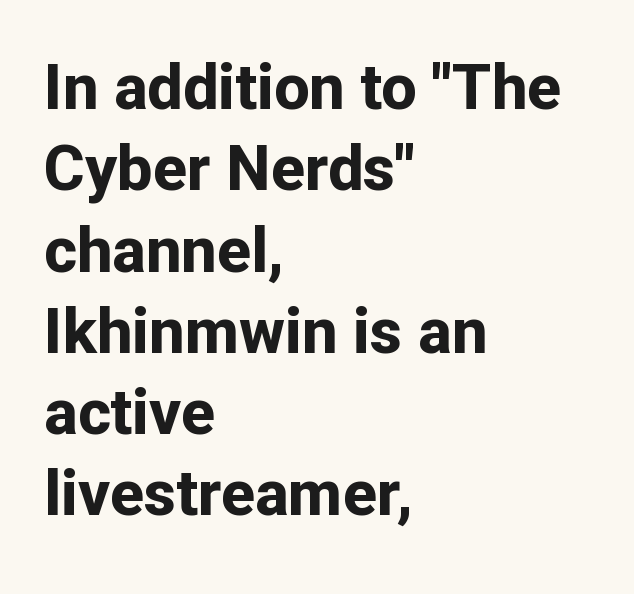
{"serif": "no", "italic": "no", "bold": "yes", "weight": "bold", "width": "normal", "stroke_contrast": "low", "x_height": "medium", "monospaced": "no", "underline": "no", "align": "left", "line_spacing": "normal", "line_spacing_ratio": 1.29, "letter_spacing": "normal", "letter_spacing_em": 0.0, "glyph_px": 63}
